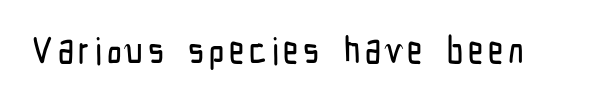
Is this a fixed-width face? No — the glyphs have proportional, varying widths. Characters remain perfectly vertical along every line. No feet cap the strokes, marking this as sans-serif type. Nobody drew a line under any word here.
